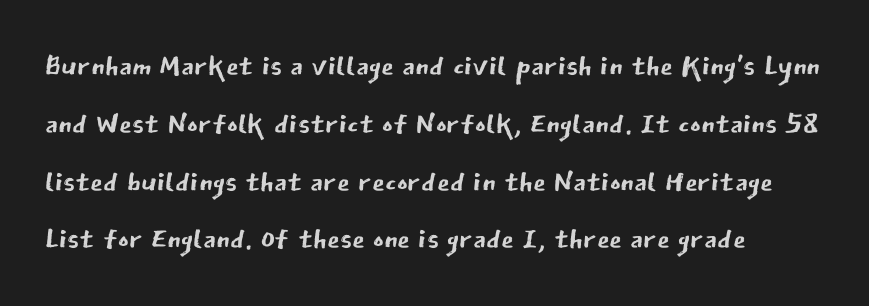
The image shows 41 px regular-weight sans-serif type, upright; set left-aligned, normal line spacing (1.41x), normal letter spacing, not underlined; low stroke contrast and a medium x-height.
